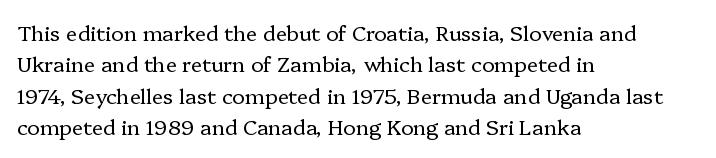
Q: Is the text bold? A: No.
Q: Is the text italic (slanted)? A: No, it is upright.
Q: Is the text underlined? A: No.
Q: How is the paragraph aligned? A: Left-aligned.
Q: Is the spacing between letters normal or unusually wide? A: Normal.
Q: Is the spacing between lines tight, normal or loose? A: Normal.
